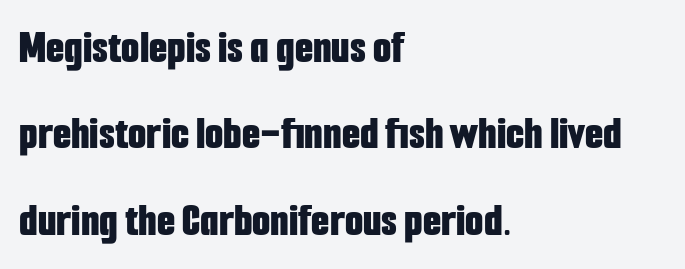
The letters carry no serifs — their stems end cleanly without finishing strokes. Is this a fixed-width face? No — the glyphs have proportional, varying widths. Characters remain perfectly vertical along every line. These words are printed bold, with thick strokes throughout. The glyphs are unaccompanied by any horizontal stroke below them. How are the letters spaced? Ordinarily, with no added tracking.
